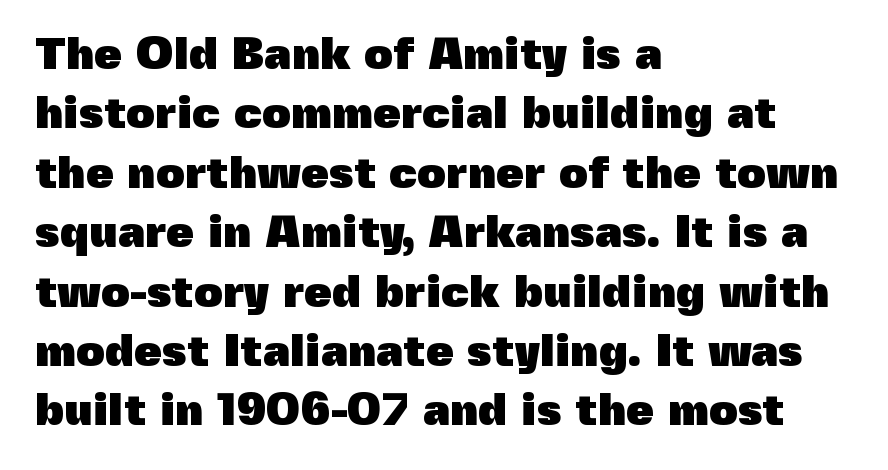
The image shows 45 px heavy sans-serif type, upright; set left-aligned, normal line spacing (1.32x), normal letter spacing, not underlined; a medium x-height.
